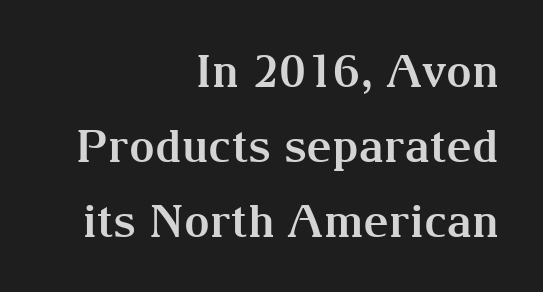
{"serif": "yes", "italic": "no", "bold": "yes", "weight": "bold", "width": "normal", "stroke_contrast": "medium", "x_height": "medium", "monospaced": "no", "underline": "no", "align": "right", "line_spacing": "normal", "line_spacing_ratio": 1.67, "letter_spacing": "normal", "letter_spacing_em": 0.0, "glyph_px": 45}
